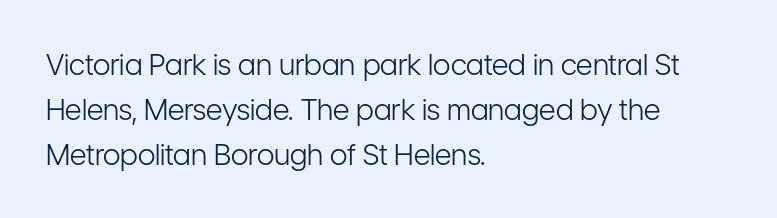
The image shows 29 px light, condensed sans-serif type, upright; set left-aligned, normal line spacing (1.55x), normal letter spacing, not underlined; low stroke contrast and a medium x-height.
